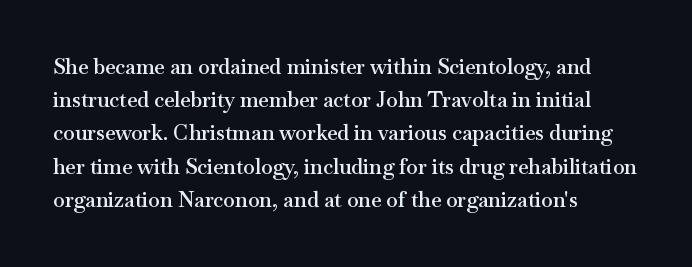
A typesetter would call this zero additional tracking. The foot of each line stays bare and open. Whoever set this chose a conventional vertical rhythm. Short and long lines alike share a common starting point at left. Stems and bowls a touch heavier than normal — semibold. The lettering stays uniformly vertical, giving the passage a roman look.
